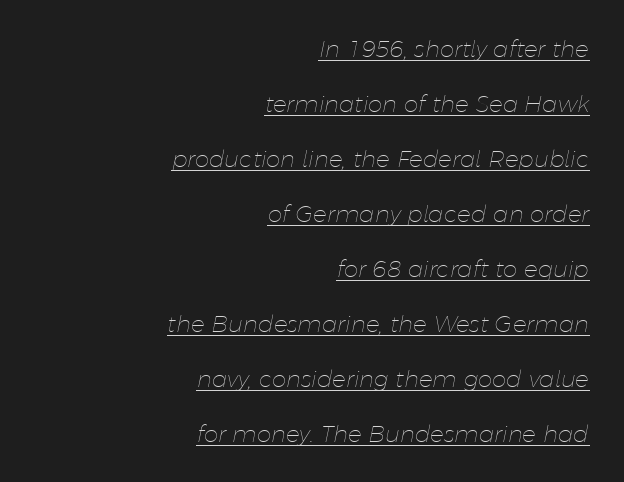
{"italic": "yes", "lean": "right", "slant_degrees": 11, "bold": "no", "underline": "yes", "align": "right", "line_spacing": "loose", "line_spacing_ratio": 2.39, "letter_spacing": "normal", "letter_spacing_em": 0.0, "glyph_px": 23}
